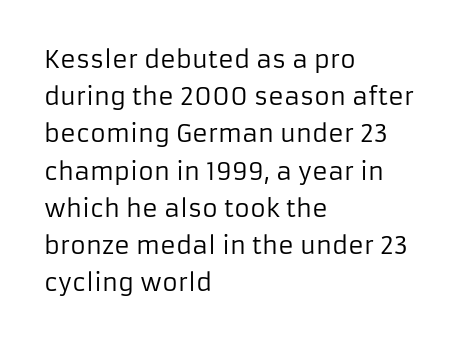
{"italic": "no", "bold": "no", "underline": "no", "align": "left", "line_spacing": "normal", "line_spacing_ratio": 1.55, "letter_spacing": "normal", "letter_spacing_em": 0.0, "glyph_px": 24}
